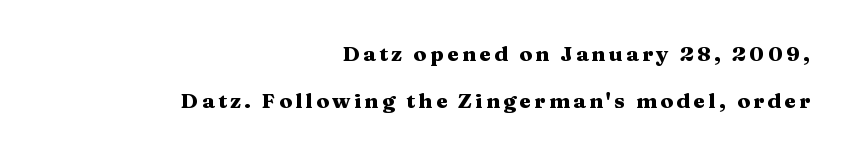
Q: Is the text bold? A: Yes.
Q: Is the text italic (slanted)? A: No, it is upright.
Q: Is the text underlined? A: No.
Q: How is the paragraph aligned? A: Right-aligned.
Q: Is the spacing between lines tight, normal or loose? A: Loose.
